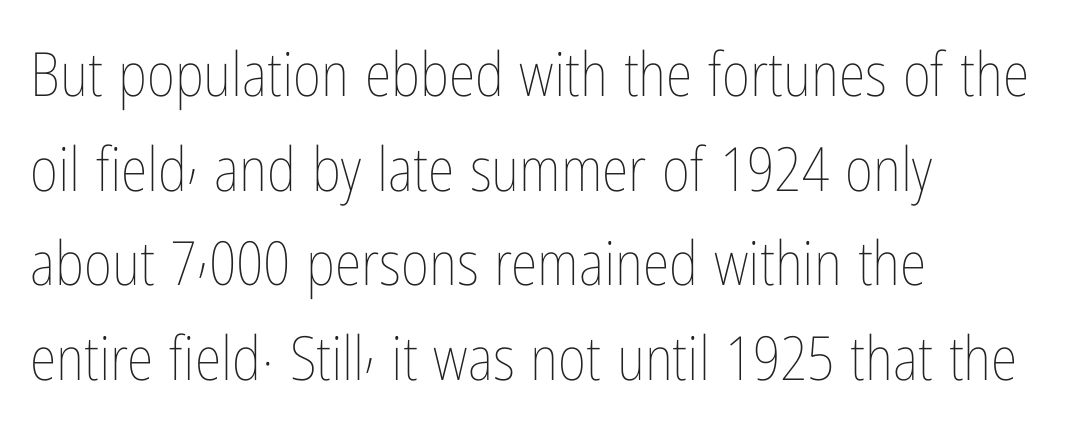
Q: Is the text bold? A: No.
Q: Is the text italic (slanted)? A: No, it is upright.
Q: Is the text underlined? A: No.
Q: How is the paragraph aligned? A: Left-aligned.
Q: Is the spacing between letters normal or unusually wide? A: Normal.
Q: Is the spacing between lines tight, normal or loose? A: Normal.
Q: Width (condensed, normal, or wide)? A: Condensed.
Q: Stroke contrast? A: Low.
Q: x-height? A: Medium.
Q: Monospaced? A: No.
